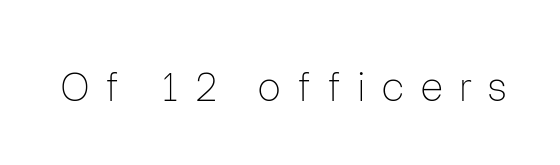
{"serif": "no", "italic": "no", "bold": "no", "weight": "thin", "width": "normal", "stroke_contrast": "low", "x_height": "medium", "monospaced": "no", "underline": "no", "letter_spacing": "wide", "letter_spacing_em": 0.39, "glyph_px": 40}
